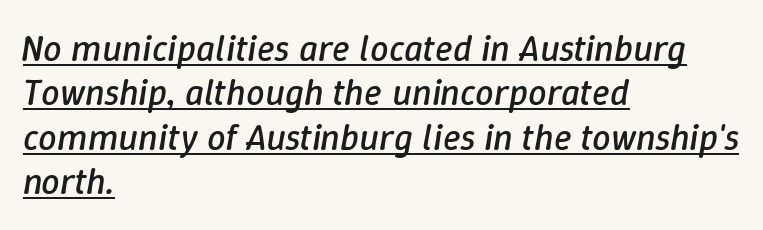
Q: Is the text bold? A: No.
Q: Is the text italic (slanted)? A: Yes, it leans right by about 9 degrees.
Q: Is the text underlined? A: Yes.
Q: How is the paragraph aligned? A: Left-aligned.
Q: Is the spacing between letters normal or unusually wide? A: Normal.
Q: Width (condensed, normal, or wide)? A: Normal.
Q: Stroke contrast? A: Low.
Q: x-height? A: Medium.
Q: Monospaced? A: No.
